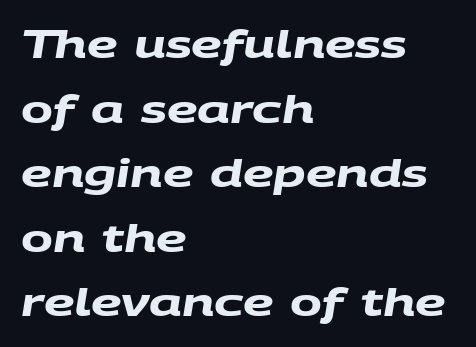
This rendering features lettering with no underline. Each line starts at the same left margin while the right side varies. This block has exactly the height ordinary leading produces. Typesetter's note: full bold, strokes at maximum text heaviness.
